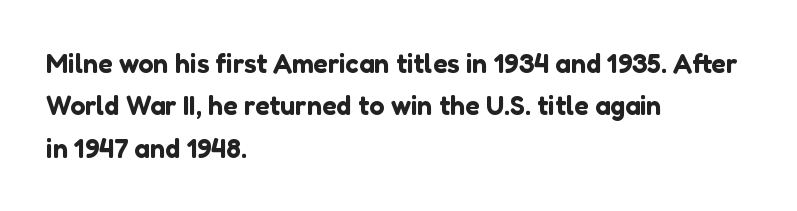
Successive baselines arrive at the customary interval. Tall strokes in this sample are plumb rather than angled. Where is the straight margin? On the left. Lines of text with bare space underneath. Each word holds together tightly as a unit, with standard inter-letter gaps.
